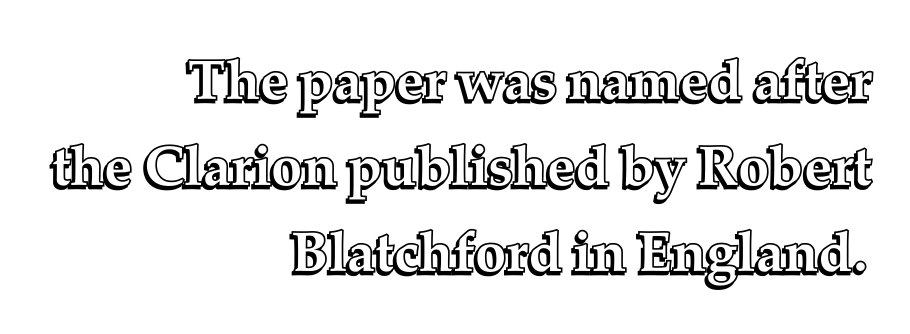
Q: Is the text italic (slanted)? A: No, it is upright.
Q: Is the text underlined? A: No.
Q: How is the paragraph aligned? A: Right-aligned.
Q: Is the spacing between letters normal or unusually wide? A: Normal.
Q: Is the spacing between lines tight, normal or loose? A: Normal.
Q: Width (condensed, normal, or wide)? A: Normal.
Q: x-height? A: Medium.
Q: Monospaced? A: No.
